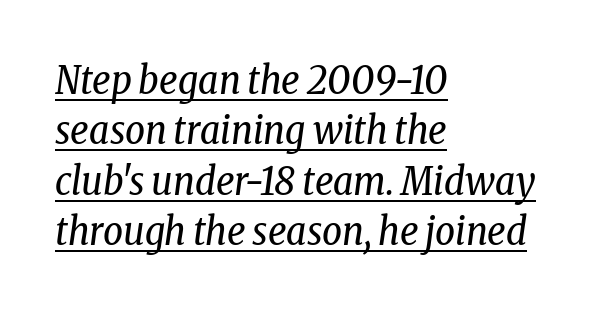
The axis of the letterforms is tilted away from vertical. Students, observe: this is what conventionally led text looks like. Underlined type. Teacher's note: observe the even left margin — that is flush-left alignment. You could not count columns in this text — the font is proportionally spaced. Serif or sans? Serif — the stroke terminals have little feet.
